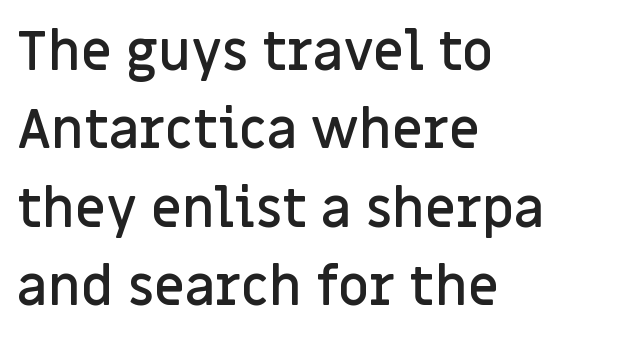
{"serif": "no", "italic": "no", "bold": "semi", "weight": "semibold", "width": "normal", "stroke_contrast": "low", "x_height": "large", "monospaced": "no", "underline": "no", "align": "left", "line_spacing": "normal", "line_spacing_ratio": 1.45, "letter_spacing": "normal", "letter_spacing_em": 0.0, "glyph_px": 54}
